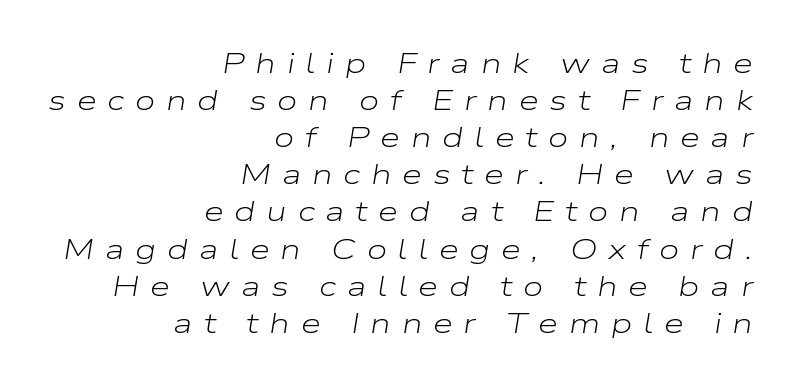
{"italic": "yes", "lean": "right", "slant_degrees": 9, "bold": "no", "weight": "light", "width": "wide", "stroke_contrast": "low", "x_height": "medium", "monospaced": "no", "underline": "no", "align": "right", "line_spacing": "normal", "line_spacing_ratio": 1.28, "letter_spacing": "wide", "letter_spacing_em": 0.37, "glyph_px": 29}
